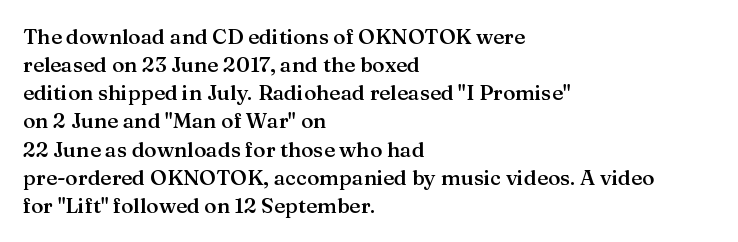
The axis of the letterforms is exactly vertical. The block of text has a typical density, with ordinary space between rows. Plain, unruled lines of type. Slightly chunky letters — semibold, I'd say, not full bold. Left-aligned paragraph, ragged on the right.
